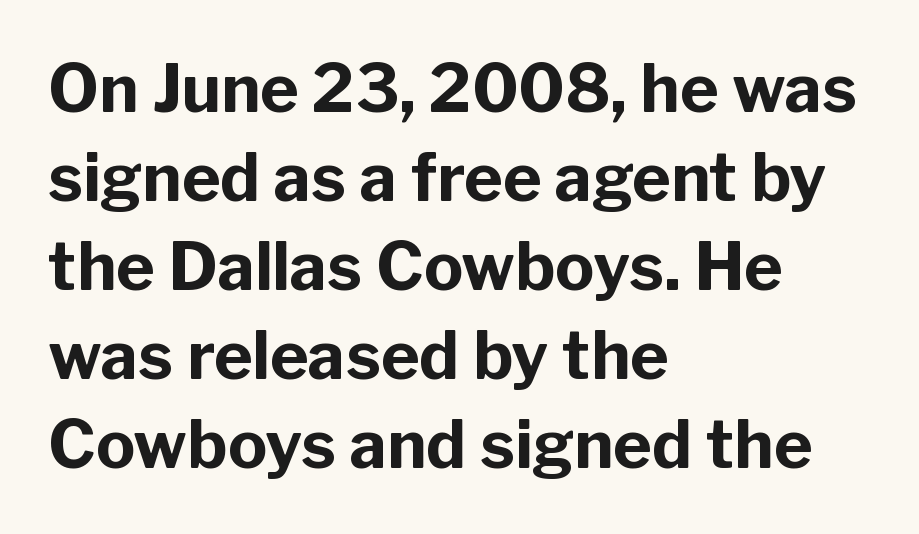
{"serif": "no", "italic": "no", "bold": "yes", "weight": "bold", "width": "normal", "stroke_contrast": "low", "x_height": "medium", "monospaced": "no", "underline": "no", "align": "left", "line_spacing": "normal", "line_spacing_ratio": 1.35, "letter_spacing": "normal", "letter_spacing_em": 0.0, "glyph_px": 66}
